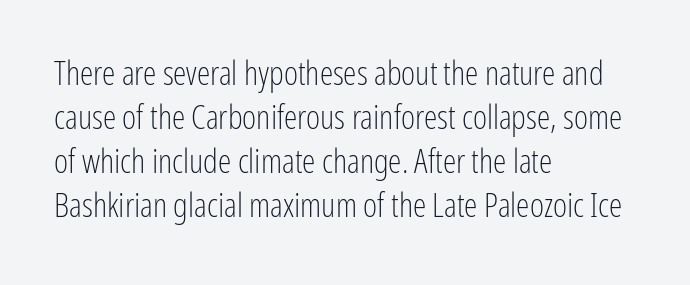
{"serif": "no", "italic": "no", "bold": "no", "weight": "light", "width": "condensed", "stroke_contrast": "low", "x_height": "medium", "monospaced": "no", "underline": "no", "align": "left", "line_spacing": "normal", "line_spacing_ratio": 1.29, "letter_spacing": "normal", "letter_spacing_em": 0.0, "glyph_px": 34}
